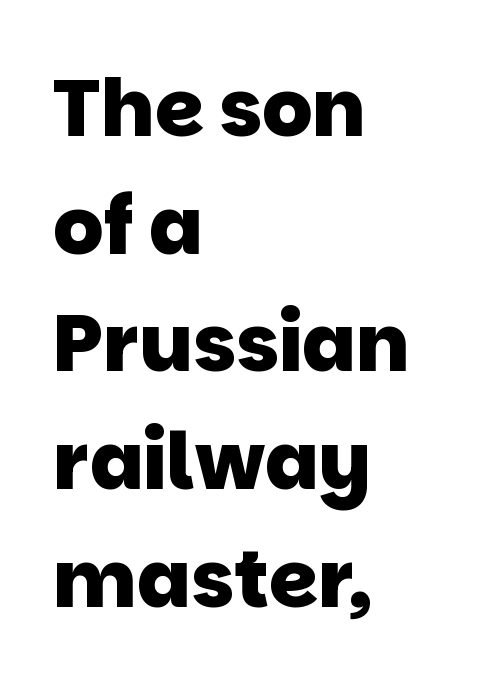
{"serif": "no", "bold": "yes", "weight": "heavy", "width": "normal", "stroke_contrast": "low", "x_height": "large", "monospaced": "no", "underline": "no", "align": "left", "line_spacing": "normal", "line_spacing_ratio": 1.49, "letter_spacing": "normal", "letter_spacing_em": 0.0, "glyph_px": 79}
